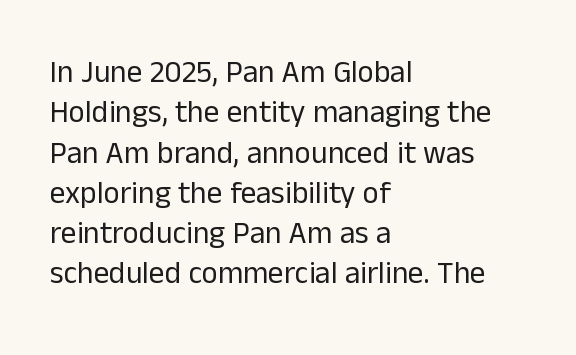
The image shows 31 px regular-weight sans-serif type, upright; set left-aligned, normal line spacing (1.3x), normal letter spacing, not underlined; low stroke contrast and a medium x-height.
